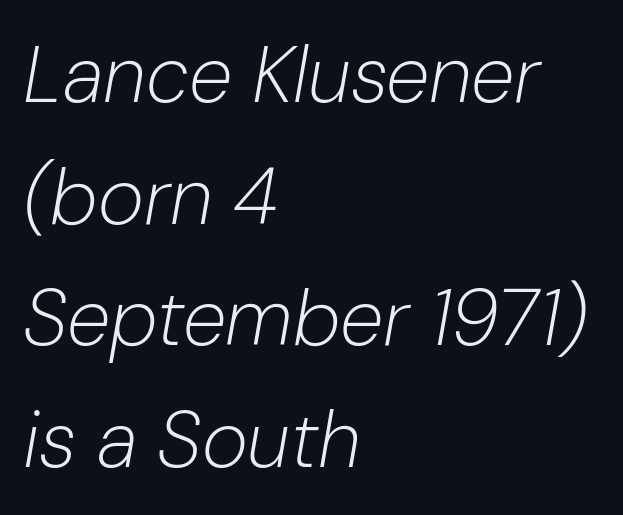
The image shows 79 px light type, italic (leaning right); set left-aligned, normal line spacing (1.54x), normal letter spacing, not underlined; low stroke contrast and a medium x-height.
